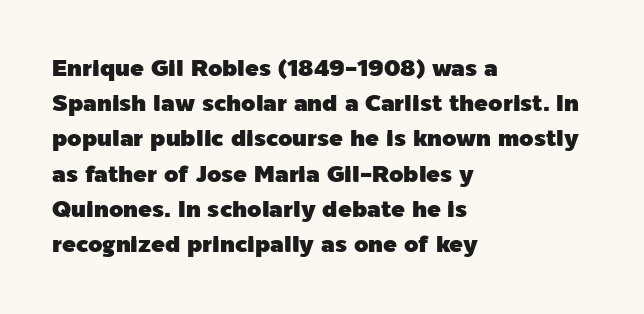
{"italic": "no", "underline": "no", "align": "left", "line_spacing": "normal", "line_spacing_ratio": 1.53, "letter_spacing": "normal", "letter_spacing_em": 0.0, "glyph_px": 23}
